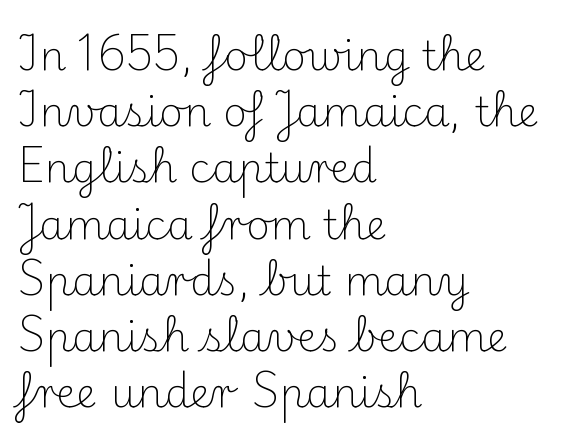
Q: Is the text bold? A: No.
Q: Is the text italic (slanted)? A: No, it is upright.
Q: Is the typeface a serif or a sans-serif typeface? A: Serif.
Q: Is the text underlined? A: No.
Q: How is the paragraph aligned? A: Left-aligned.
Q: Is the spacing between letters normal or unusually wide? A: Normal.
Q: Is the spacing between lines tight, normal or loose? A: Normal.
Q: Width (condensed, normal, or wide)? A: Normal.
Q: Stroke contrast? A: Medium.
Q: x-height? A: Small.
Q: Monospaced? A: No.
